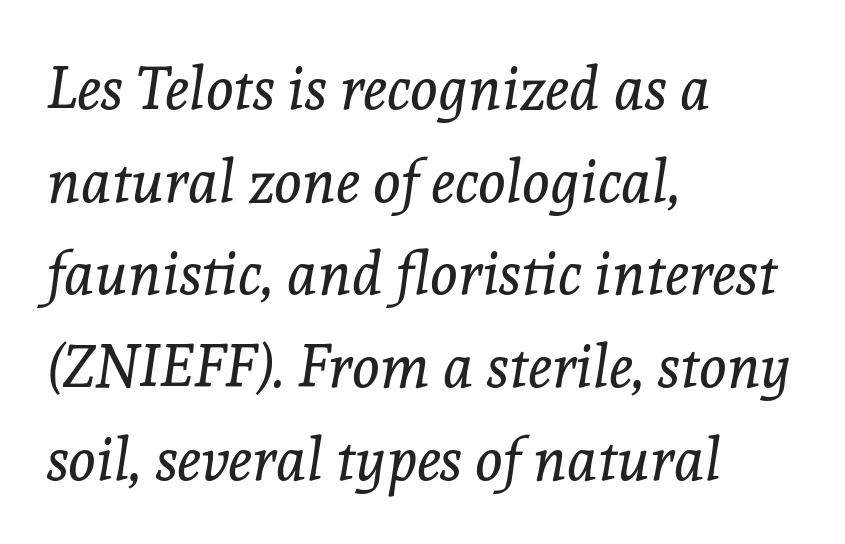
The image shows 59 px regular-weight serif type, italic (leaning right); set left-aligned, normal line spacing (1.57x), normal letter spacing, not underlined; a medium x-height.
